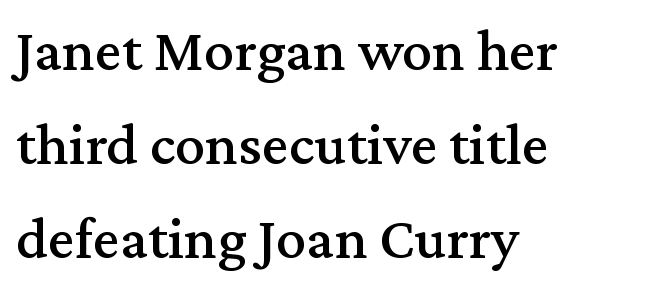
Q: Is the text italic (slanted)? A: No, it is upright.
Q: Is the typeface a serif or a sans-serif typeface? A: Serif.
Q: Is the text underlined? A: No.
Q: How is the paragraph aligned? A: Left-aligned.
Q: Is the spacing between letters normal or unusually wide? A: Normal.
Q: Is the spacing between lines tight, normal or loose? A: Normal.
Q: Width (condensed, normal, or wide)? A: Normal.
Q: Stroke contrast? A: Medium.
Q: x-height? A: Medium.
Q: Monospaced? A: No.
